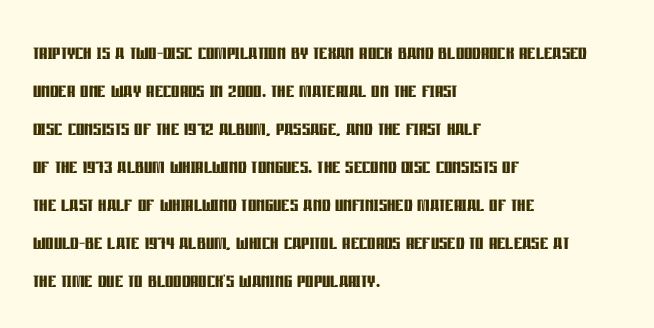
Q: Is the text bold? A: Yes.
Q: Is the text italic (slanted)? A: No, it is upright.
Q: Is the text underlined? A: No.
Q: How is the paragraph aligned? A: Left-aligned.
Q: Is the spacing between letters normal or unusually wide? A: Normal.
Q: Is the spacing between lines tight, normal or loose? A: Normal.
